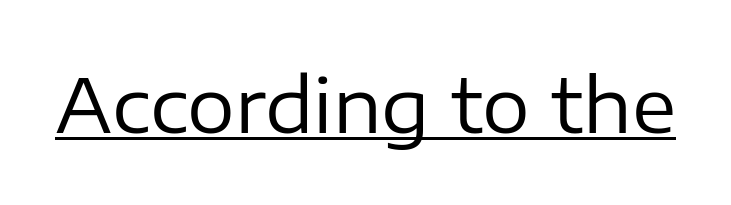
Q: Is the text bold? A: No.
Q: Is the text italic (slanted)? A: No, it is upright.
Q: Is the typeface a serif or a sans-serif typeface? A: Sans-serif.
Q: Is the text underlined? A: Yes.
Q: Is the spacing between letters normal or unusually wide? A: Normal.
Q: Width (condensed, normal, or wide)? A: Normal.
Q: Stroke contrast? A: Low.
Q: x-height? A: Medium.
Q: Monospaced? A: No.
